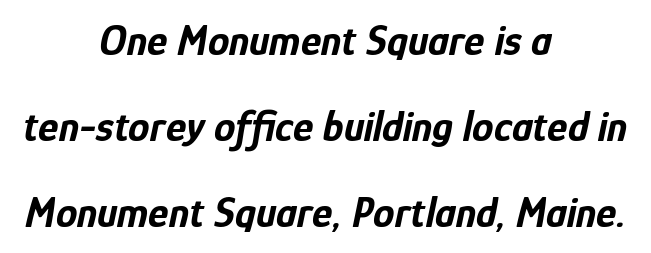
The image shows 43 px bold, condensed type, italic (leaning right); set centered, loose line spacing (2.0x), normal letter spacing, not underlined; low stroke contrast and a medium x-height.
